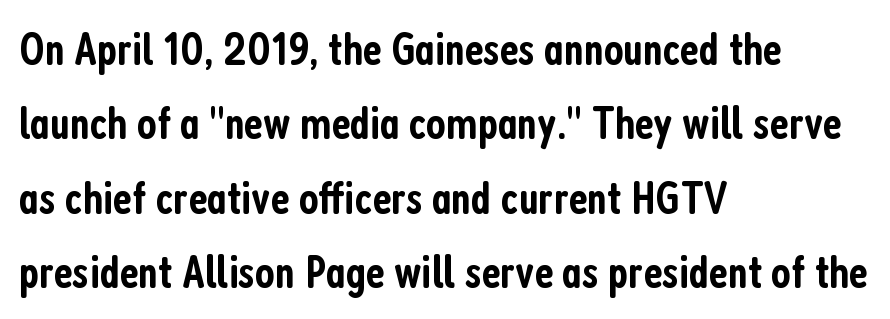
The image shows 47 px semibold, condensed sans-serif type, upright; set left-aligned, normal line spacing (1.58x), normal letter spacing, not underlined; low stroke contrast and a medium x-height.
